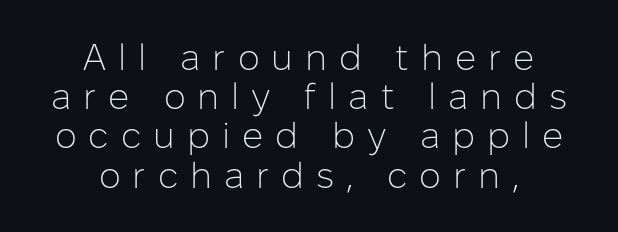
Q: Is the text bold? A: No.
Q: Is the text italic (slanted)? A: No, it is upright.
Q: Is the typeface a serif or a sans-serif typeface? A: Sans-serif.
Q: Is the text underlined? A: No.
Q: How is the paragraph aligned? A: Centered.
Q: Is the spacing between letters normal or unusually wide? A: Unusually wide.
Q: Is the spacing between lines tight, normal or loose? A: Tight.
Q: Width (condensed, normal, or wide)? A: Normal.
Q: Stroke contrast? A: Low.
Q: x-height? A: Medium.
Q: Monospaced? A: No.
